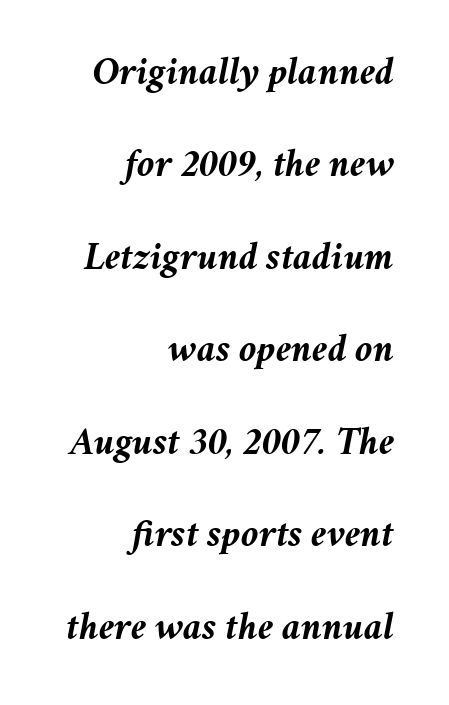
Is the block centered? No — it sits flush against the right margin. Lines of text with bare space underneath. Stroke thickness is high; the sample reads as a true bold. The letters advance in unequal steps, a hallmark of proportional type.
